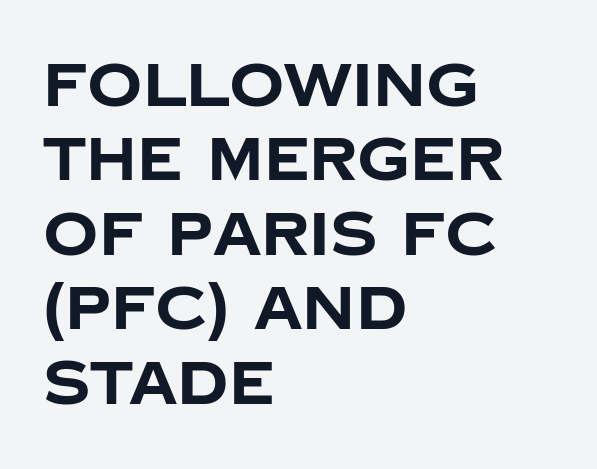
Q: Is the text bold? A: Yes.
Q: Is the text italic (slanted)? A: No, it is upright.
Q: Is the typeface a serif or a sans-serif typeface? A: Sans-serif.
Q: Is the text underlined? A: No.
Q: How is the paragraph aligned? A: Left-aligned.
Q: Is the spacing between letters normal or unusually wide? A: Normal.
Q: Width (condensed, normal, or wide)? A: Normal.
Q: Stroke contrast? A: Low.
Q: x-height? A: Large.
Q: Monospaced? A: No.
